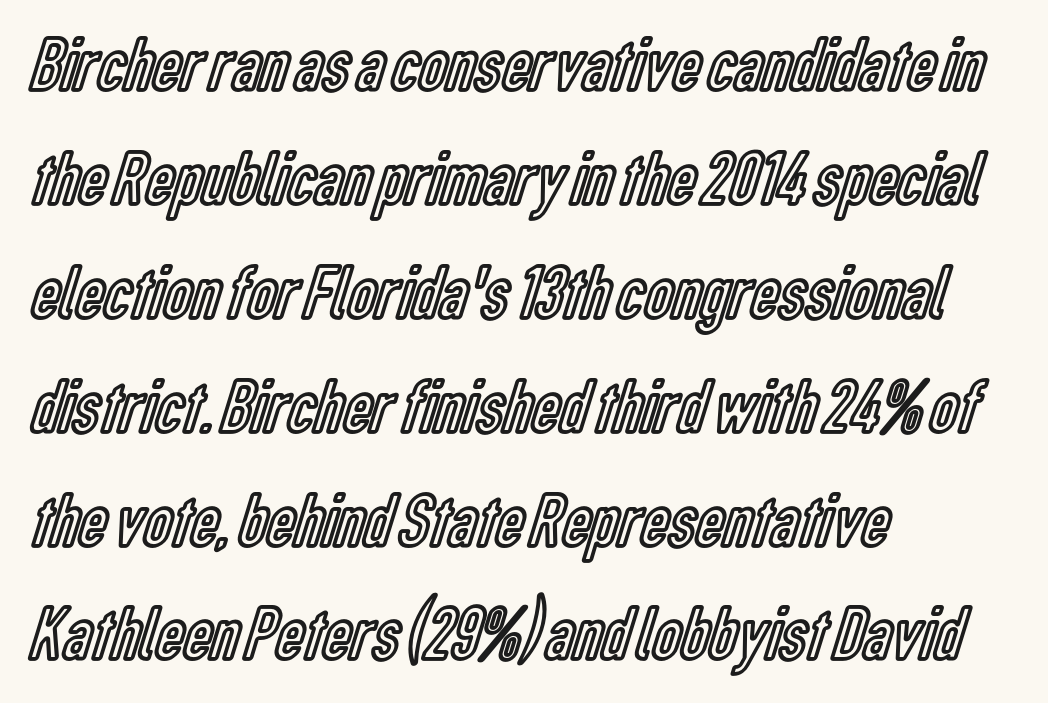
Q: Is the text italic (slanted)? A: Yes.
Q: Is the text underlined? A: No.
Q: How is the paragraph aligned? A: Left-aligned.
Q: Is the spacing between letters normal or unusually wide? A: Normal.
Q: Is the spacing between lines tight, normal or loose? A: Normal.
Q: Width (condensed, normal, or wide)? A: Condensed.
Q: x-height? A: Medium.
Q: Monospaced? A: No.
